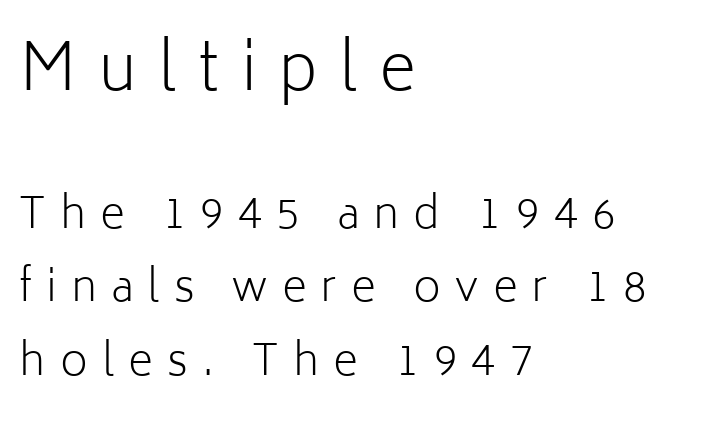
{"serif": "no", "italic": "no", "bold": "no", "weight": "light", "width": "normal", "stroke_contrast": "low", "x_height": "medium", "monospaced": "no", "underline": "no", "align": "left", "line_spacing_ratio": 1.71, "letter_spacing": "wide", "letter_spacing_em": 0.33, "larger_block": "first", "size_ratio": 1.49, "glyph_px": 64}
